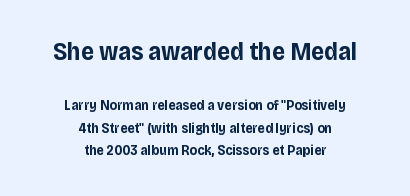
Every letter is thick-stroked: bold, no question. A typesetter would call this zero additional tracking. The paragraph shown floats in the horizontal middle. The passage shown is not underscored anywhere. Between these two stacked blocks, the higher one wins on size. The axis of the letterforms is exactly vertical.
